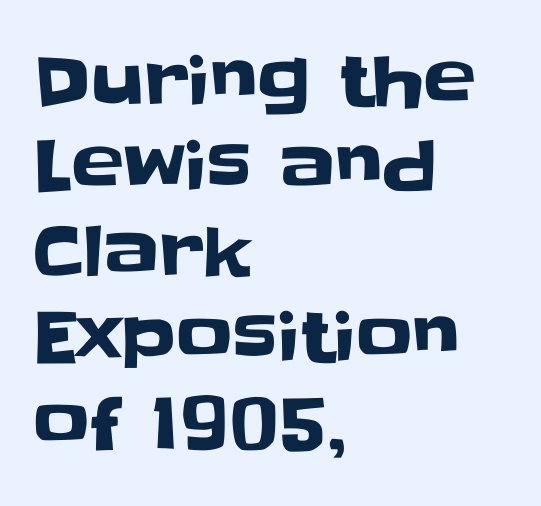
Note the varied advance widths — an 'i' is clearly narrower than an 'm'. Nothing unusual about the tracking: characters are spaced as the font intends. You can tell from the bare stems that sans-serif type was used. Leftover space on each line is placed entirely after the last word.
